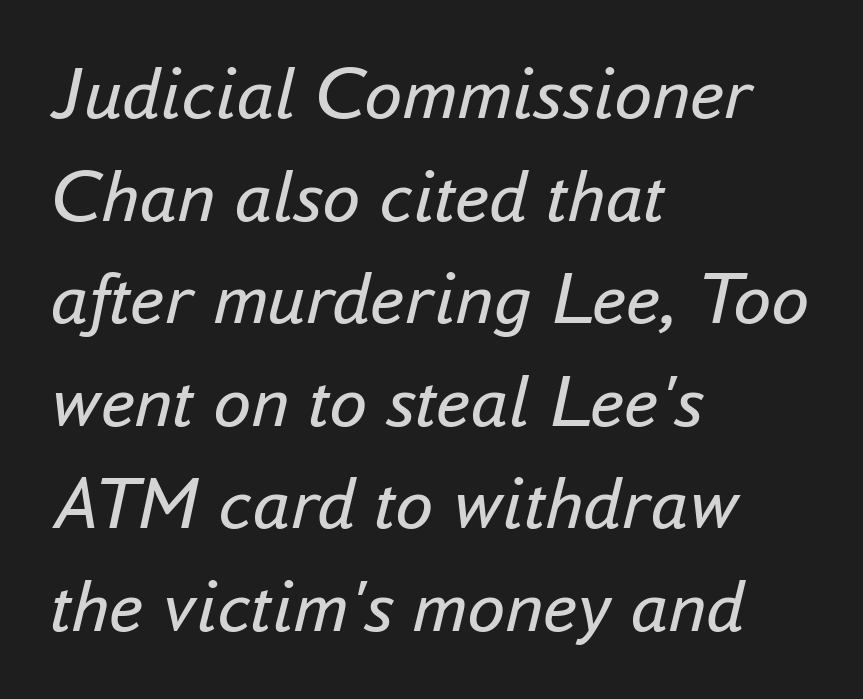
The image shows 76 px regular-weight type, italic (leaning right); set left-aligned, normal line spacing (1.35x), normal letter spacing, not underlined; low stroke contrast and a small x-height.
